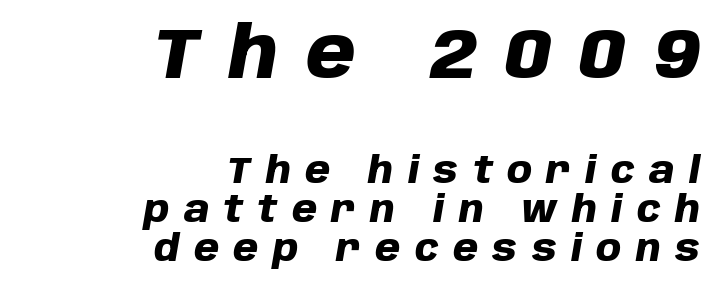
{"italic": "yes", "lean": "right", "slant_degrees": 10, "bold": "yes", "weight": "heavy", "width": "normal", "stroke_contrast": "low", "x_height": "large", "monospaced": "no", "underline": "no", "align": "right", "line_spacing": "tight", "line_spacing_ratio": 1.08, "letter_spacing": "wide", "letter_spacing_em": 0.4, "larger_block": "first", "size_ratio": 1.97, "glyph_px": 71}
